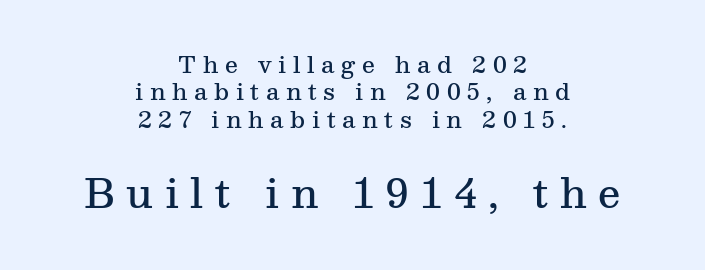
{"serif": "yes", "italic": "no", "bold": "semi", "weight": "semibold", "width": "normal", "stroke_contrast": "medium", "x_height": "medium", "monospaced": "no", "underline": "no", "align": "center", "line_spacing_ratio": 1.19, "letter_spacing": "wide", "letter_spacing_em": 0.29, "larger_block": "second", "size_ratio": 1.74, "glyph_px": 40}
